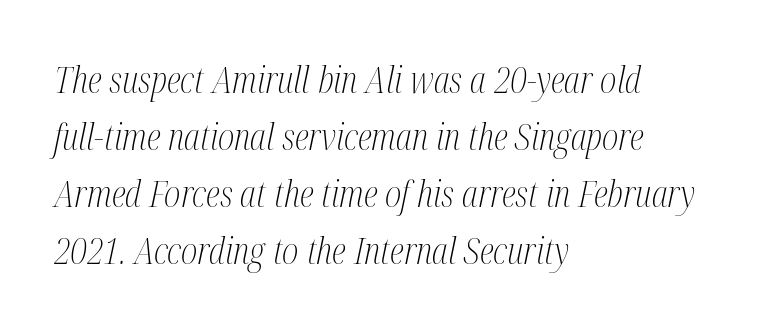
Here the glyphs are tracked normally, forming tight word shapes. Would a proofreader flag this as italicized? Yes. In terms of letterform style, serifs are clearly present. A typesetter would call this leading conventional body-copy spacing. Is the type heavy? It reads as light-to-regular instead. All the whitespace from short lines collects on the right.
